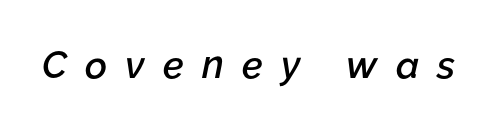
Any mark beneath the type? The region is blank. As a designer I'd log this as weight 600, semibold. The horizontal fit of the characters is loose and conspicuously gappy. Think of a printed novel: that variable character pitch is what you see here. The passage shown leans; its letterforms are oblique.
